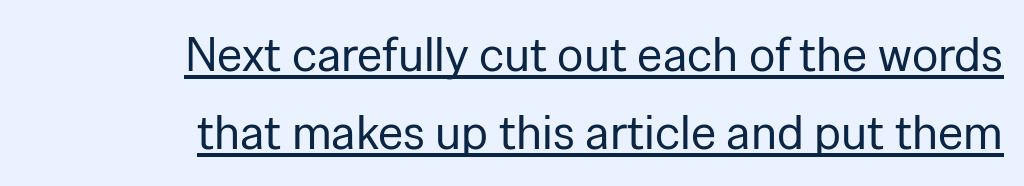
{"serif": "no", "italic": "no", "bold": "no", "weight": "regular", "width": "normal", "stroke_contrast": "low", "x_height": "medium", "monospaced": "no", "underline": "yes", "align": "right", "line_spacing": "normal", "line_spacing_ratio": 1.6, "letter_spacing": "normal", "letter_spacing_em": 0.0, "glyph_px": 49}
